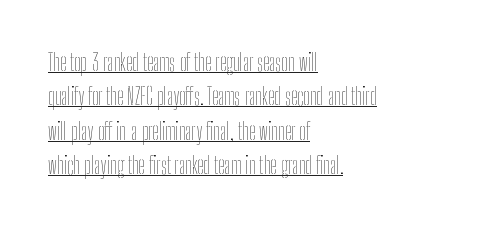
The image shows 23 px text type, upright; set left-aligned, normal line spacing (1.5x), normal letter spacing, underlined.
